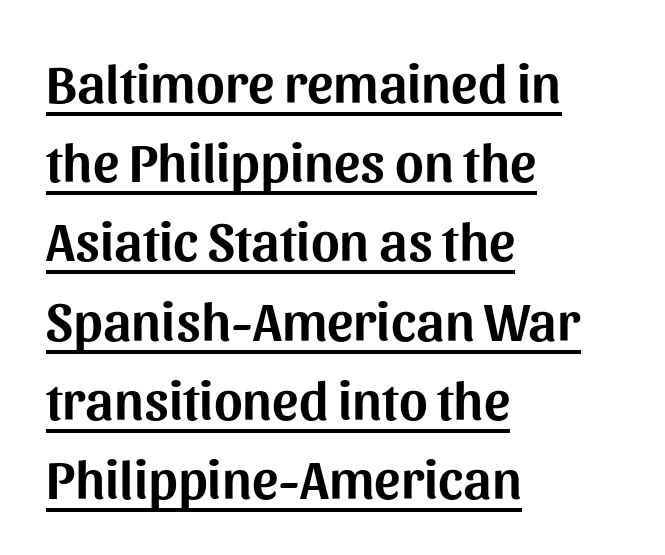
The image shows 55 px sans-serif type, upright; set left-aligned, normal line spacing (1.44x), normal letter spacing, underlined; medium stroke contrast and a medium x-height.
